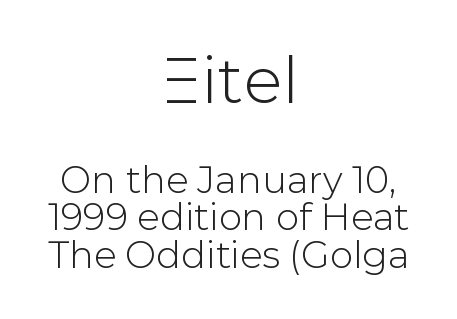
Q: Is the text italic (slanted)? A: No, it is upright.
Q: Is the typeface a serif or a sans-serif typeface? A: Sans-serif.
Q: Is the text underlined? A: No.
Q: How is the paragraph aligned? A: Centered.
Q: Is the spacing between letters normal or unusually wide? A: Normal.
Q: Is the spacing between lines tight, normal or loose? A: Tight.
Q: Which block of text is set in a larger size, the first (top) or the second (bottom)? A: The first (top) one.
Q: Width (condensed, normal, or wide)? A: Normal.
Q: Stroke contrast? A: Low.
Q: x-height? A: Medium.
Q: Monospaced? A: No.
